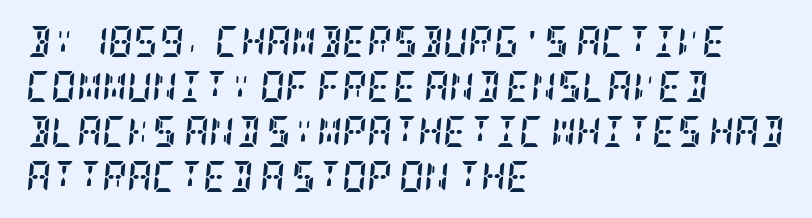
Q: Is the text bold? A: Yes.
Q: Is the text italic (slanted)? A: Yes, it leans right by about 5 degrees.
Q: Is the typeface a serif or a sans-serif typeface? A: Serif.
Q: Is the text underlined? A: No.
Q: How is the paragraph aligned? A: Left-aligned.
Q: Is the spacing between letters normal or unusually wide? A: Normal.
Q: Is the spacing between lines tight, normal or loose? A: Normal.
Q: Width (condensed, normal, or wide)? A: Condensed.
Q: Stroke contrast? A: Low.
Q: x-height? A: Large.
